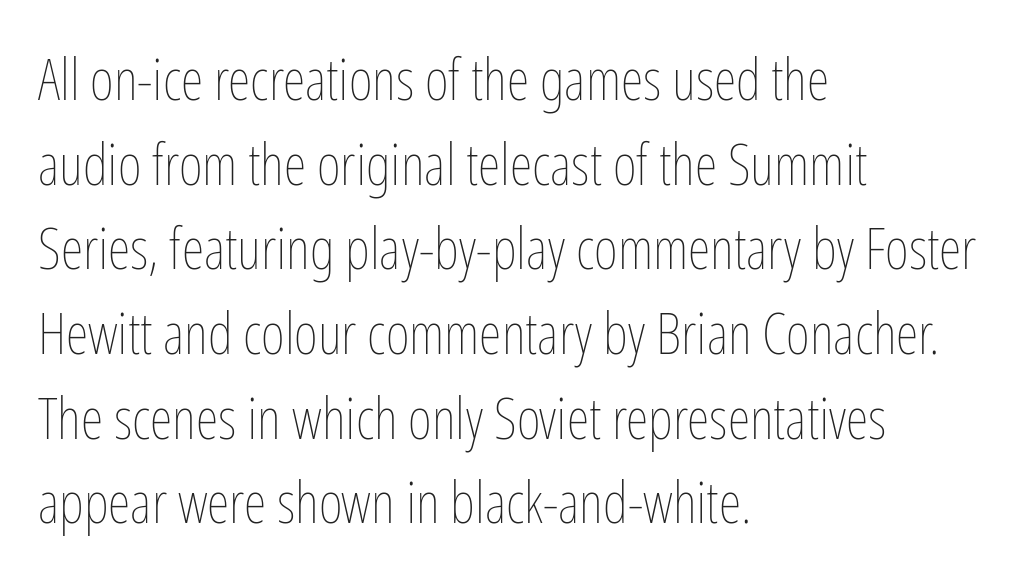
{"italic": "no", "bold": "no", "weight": "thin", "width": "condensed", "stroke_contrast": "low", "x_height": "medium", "monospaced": "no", "underline": "no", "align": "left", "line_spacing": "normal", "line_spacing_ratio": 1.46, "letter_spacing": "normal", "letter_spacing_em": 0.0, "glyph_px": 58}
